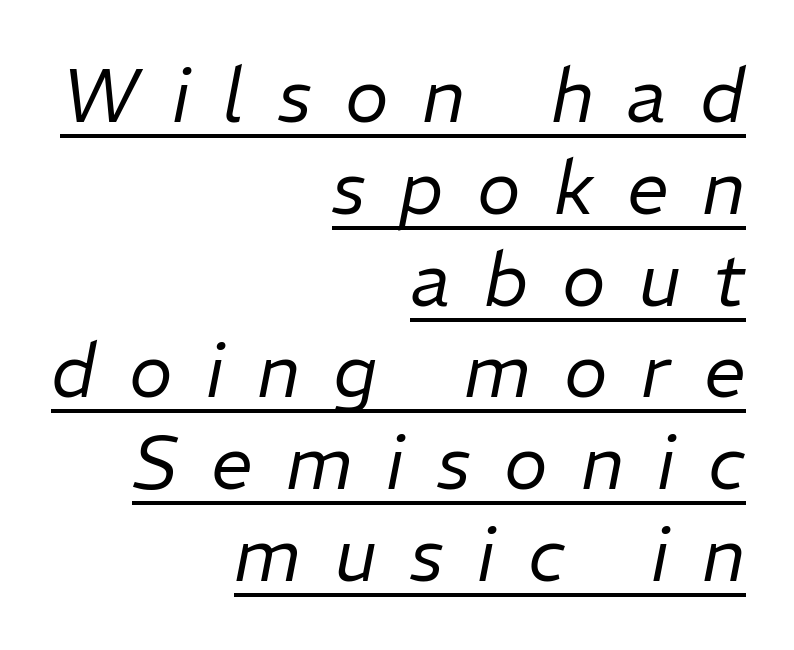
Q: Is the text bold? A: No.
Q: Is the text italic (slanted)? A: Yes, it leans right by about 11 degrees.
Q: Is the text underlined? A: Yes.
Q: How is the paragraph aligned? A: Right-aligned.
Q: Is the spacing between letters normal or unusually wide? A: Unusually wide.
Q: Width (condensed, normal, or wide)? A: Normal.
Q: Stroke contrast? A: Low.
Q: x-height? A: Medium.
Q: Monospaced? A: No.
